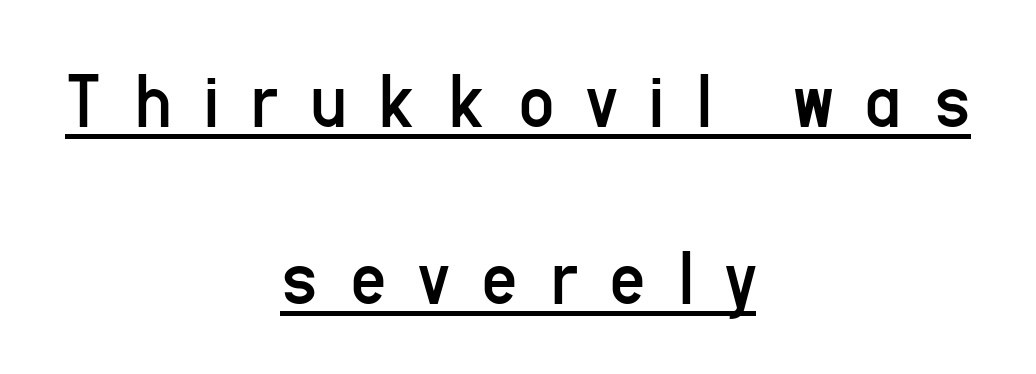
The image shows 79 px regular-weight, condensed sans-serif type, upright; set centered, loose line spacing (2.24x), unusually wide letter spacing (+0.41 em), underlined; low stroke contrast and a medium x-height.
